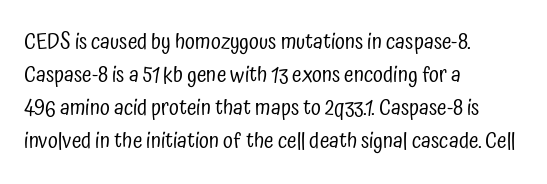
Q: Is the text bold? A: No.
Q: Is the text italic (slanted)? A: No, it is upright.
Q: Is the text underlined? A: No.
Q: How is the paragraph aligned? A: Left-aligned.
Q: Is the spacing between letters normal or unusually wide? A: Normal.
Q: Is the spacing between lines tight, normal or loose? A: Normal.
